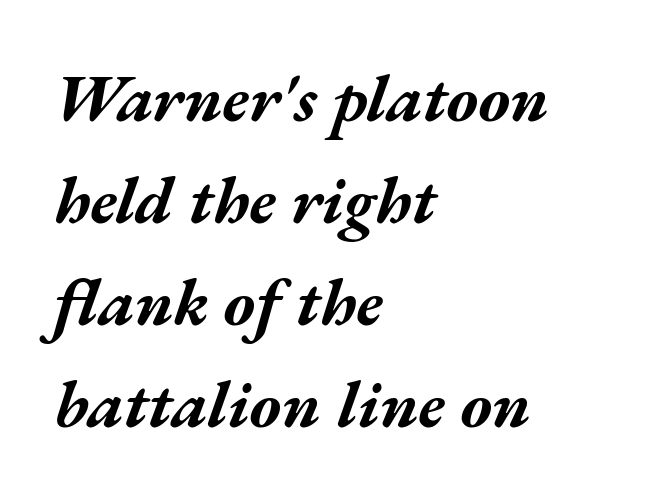
The image shows 67 px bold, wide type, italic (leaning right); set left-aligned, normal line spacing (1.52x), normal letter spacing, not underlined; medium stroke contrast and a medium x-height.
